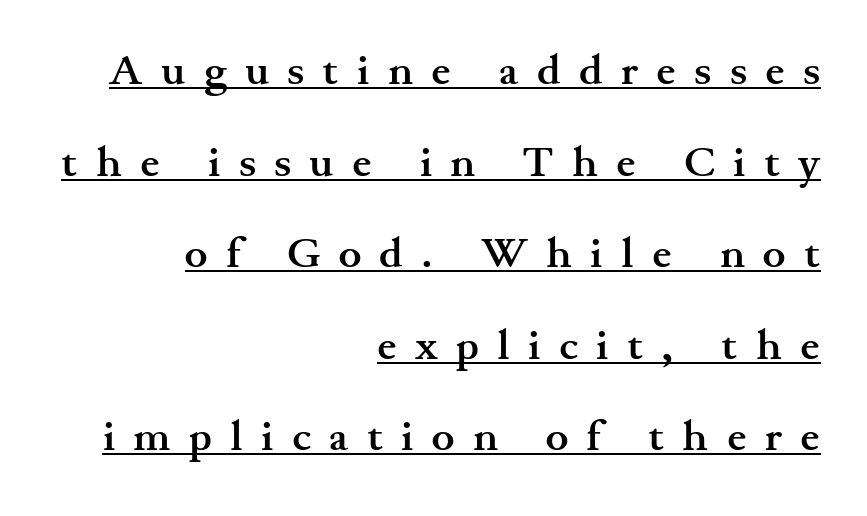
The image shows 43 px semibold, wide serif type, upright; set right-aligned, loose line spacing (2.13x), unusually wide letter spacing (+0.43 em), underlined; medium stroke contrast and a small x-height.
